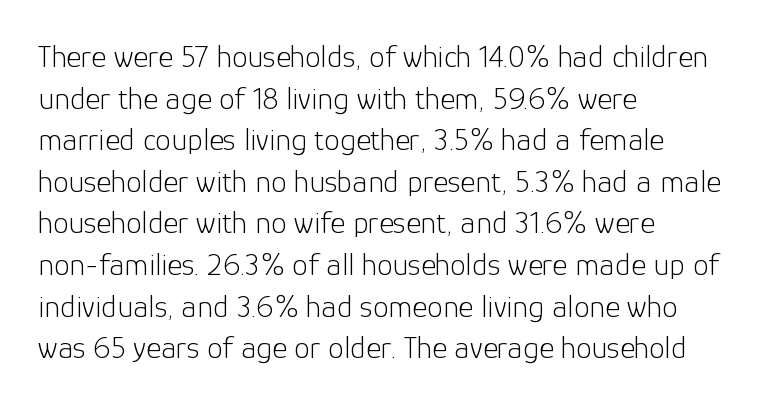
Think of a printed novel: that variable character pitch is what you see here. Anything drawn beneath the words? Only blank space. The face used here is a sans, in the tradition of grotesques and geometrics. Layout note: lines flush left. The face looks like a standard text weight, possibly lighter. The rendering uses a moderate line-height, typical for paragraphs.
